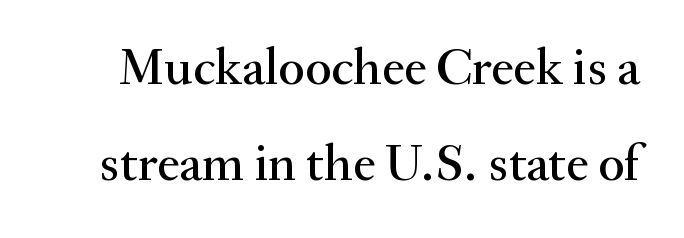
Q: Is the text italic (slanted)? A: No, it is upright.
Q: Is the typeface a serif or a sans-serif typeface? A: Serif.
Q: Is the text underlined? A: No.
Q: Is the spacing between letters normal or unusually wide? A: Normal.
Q: Width (condensed, normal, or wide)? A: Normal.
Q: Stroke contrast? A: Medium.
Q: x-height? A: Small.
Q: Monospaced? A: No.
